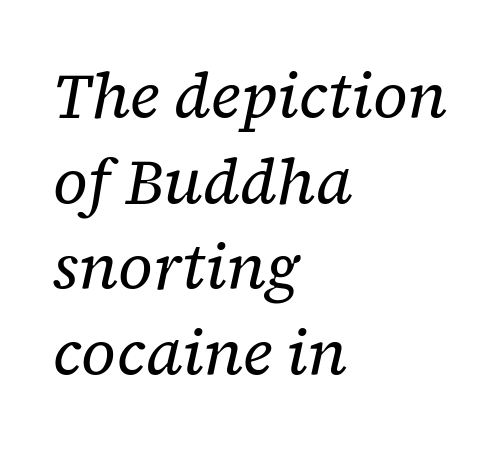
{"serif": "yes", "italic": "yes", "lean": "right", "slant_degrees": 12, "bold": "no", "weight": "regular", "width": "normal", "stroke_contrast": "low", "x_height": "medium", "monospaced": "no", "underline": "no", "align": "left", "line_spacing": "normal", "line_spacing_ratio": 1.36, "letter_spacing": "normal", "letter_spacing_em": 0.0, "glyph_px": 63}
